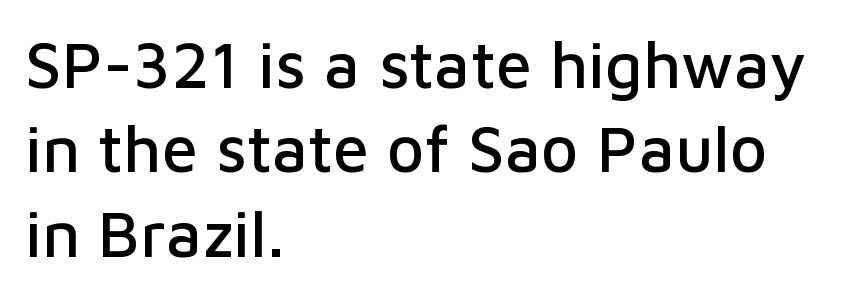
Q: Is the text italic (slanted)? A: No, it is upright.
Q: Is the typeface a serif or a sans-serif typeface? A: Sans-serif.
Q: Is the text underlined? A: No.
Q: How is the paragraph aligned? A: Left-aligned.
Q: Is the spacing between letters normal or unusually wide? A: Normal.
Q: Is the spacing between lines tight, normal or loose? A: Normal.
Q: Width (condensed, normal, or wide)? A: Normal.
Q: Stroke contrast? A: Low.
Q: x-height? A: Medium.
Q: Monospaced? A: No.
